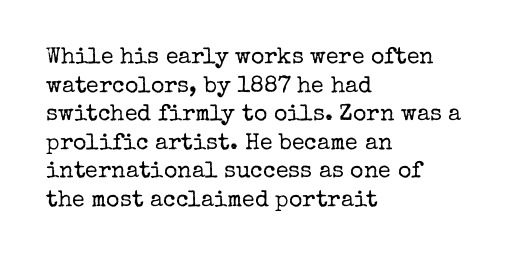
{"italic": "no", "bold": "no", "underline": "no", "align": "left", "line_spacing_ratio": 1.24, "letter_spacing": "normal", "letter_spacing_em": 0.0, "glyph_px": 23}
